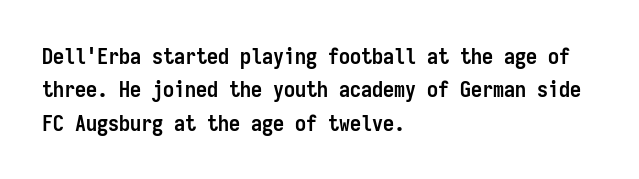
Q: Is the text bold? A: Yes.
Q: Is the text italic (slanted)? A: No, it is upright.
Q: Is the text underlined? A: No.
Q: How is the paragraph aligned? A: Left-aligned.
Q: Is the spacing between letters normal or unusually wide? A: Normal.
Q: Is the spacing between lines tight, normal or loose? A: Normal.
